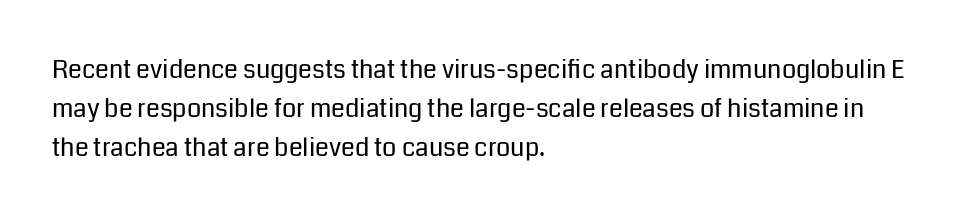
The space between consecutive lines is moderate. In terms of letterspacing, this is plain default setting. This rendering features lettering with no underline. Is the stroke heavy? The answer is a plain regular-or-lighter.
